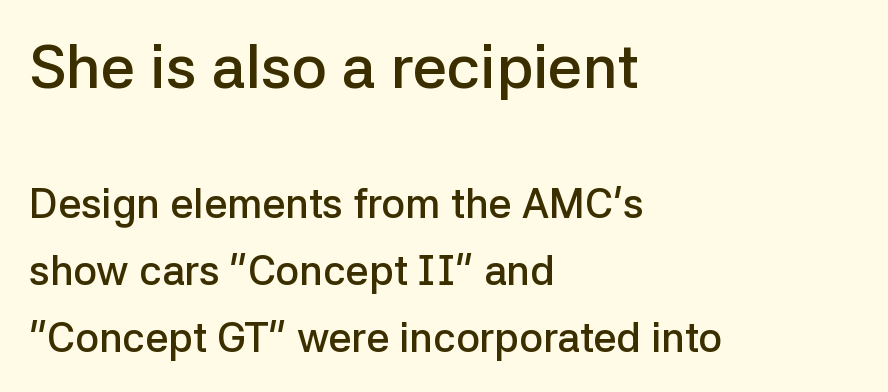
The image shows 61 px semibold sans-serif type, upright; set left-aligned, normal line spacing (1.64x), normal letter spacing, not underlined; the first (top) block is 1.49x larger; low stroke contrast and a medium x-height.
